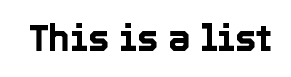
Q: Is the text italic (slanted)? A: No, it is upright.
Q: Is the text underlined? A: No.
Q: Is the spacing between letters normal or unusually wide? A: Normal.
Q: Width (condensed, normal, or wide)? A: Normal.
Q: x-height? A: Medium.
Q: Monospaced? A: No.
